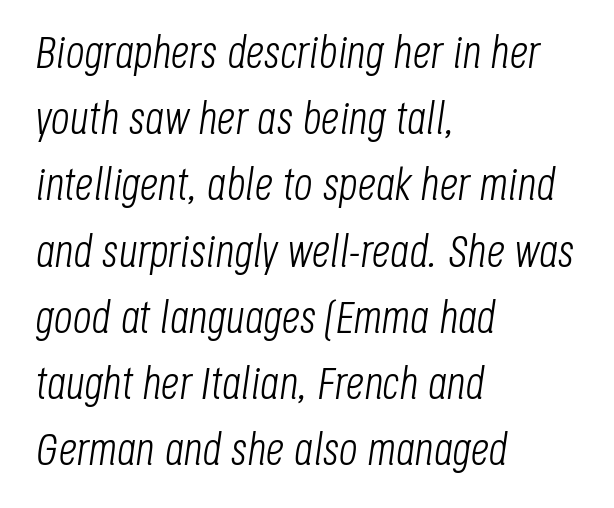
Q: Is the text bold? A: No.
Q: Is the text italic (slanted)? A: Yes, it leans right by about 8 degrees.
Q: Is the text underlined? A: No.
Q: How is the paragraph aligned? A: Left-aligned.
Q: Is the spacing between letters normal or unusually wide? A: Normal.
Q: Is the spacing between lines tight, normal or loose? A: Normal.
Q: Width (condensed, normal, or wide)? A: Condensed.
Q: Stroke contrast? A: Low.
Q: x-height? A: Large.
Q: Monospaced? A: No.
